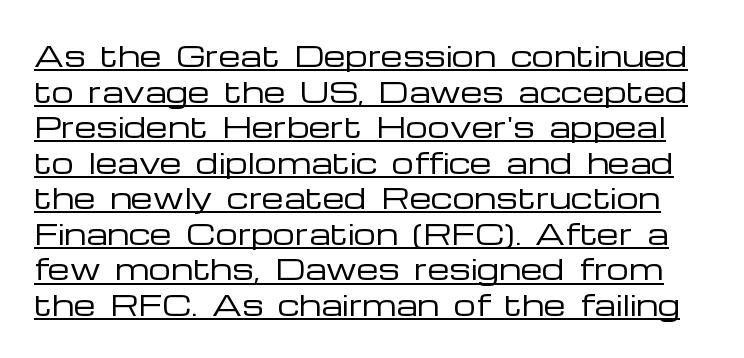
Evenly set lines give the paragraph a standard silhouette. Do the characters align in a grid? No, the font is proportional. Observe the ordinary spacing: letters are neighbours, not strangers. Like a heading marked for emphasis, these lines bear an underscore. Each letter's strokes conclude bluntly, with no projecting serifs.
